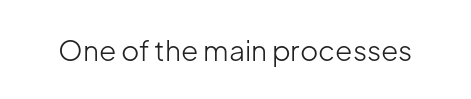
The image shows 28 px light sans-serif type, upright; set normal letter spacing, not underlined; low stroke contrast and a medium x-height.
